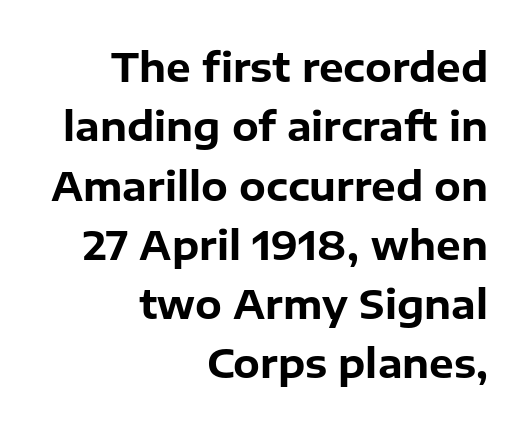
{"serif": "no", "italic": "no", "bold": "yes", "weight": "bold", "width": "normal", "stroke_contrast": "low", "x_height": "medium", "monospaced": "no", "underline": "no", "align": "right", "line_spacing": "normal", "line_spacing_ratio": 1.52, "letter_spacing": "normal", "letter_spacing_em": 0.0, "glyph_px": 39}
